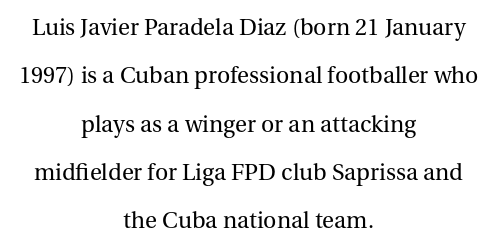
The image shows 23 px text type, upright; set centered, loose line spacing (2.1x), normal letter spacing, not underlined.
